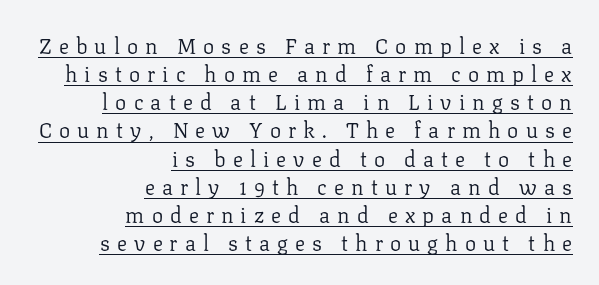
{"italic": "no", "bold": "no", "underline": "yes", "align": "right", "line_spacing": "normal", "line_spacing_ratio": 1.34, "letter_spacing": "wide", "letter_spacing_em": 0.34, "glyph_px": 21}
